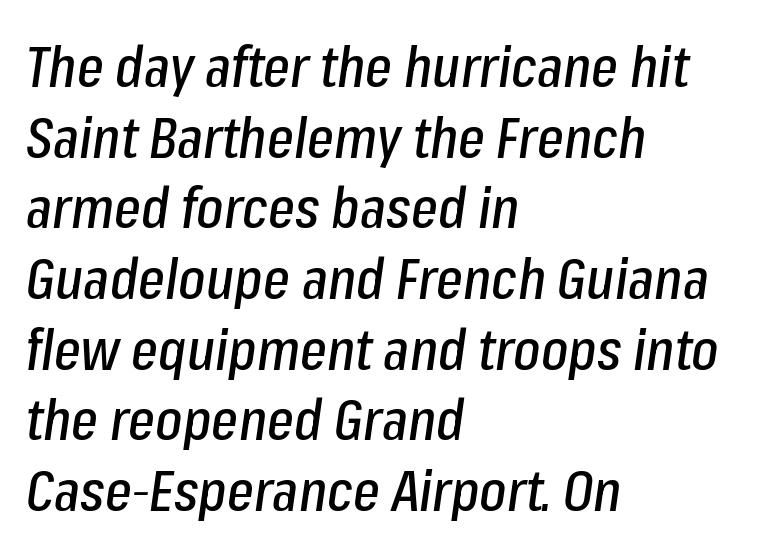
The image shows 57 px condensed type, italic (leaning right); set left-aligned, line spacing 1.24x, normal letter spacing, not underlined; low stroke contrast and a medium x-height.
